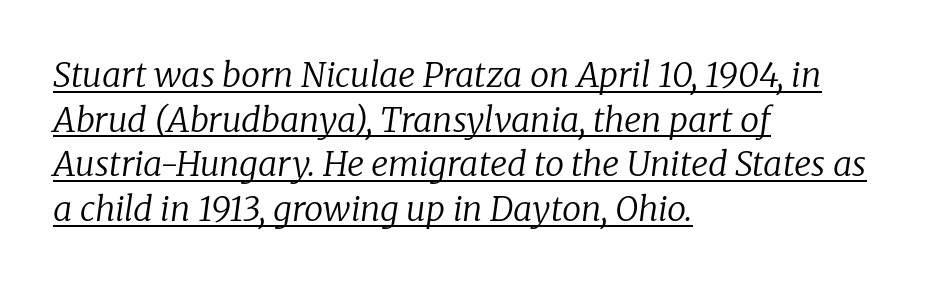
Q: Is the text bold? A: No.
Q: Is the text italic (slanted)? A: Yes, it leans right by about 8 degrees.
Q: Is the typeface a serif or a sans-serif typeface? A: Serif.
Q: Is the text underlined? A: Yes.
Q: How is the paragraph aligned? A: Left-aligned.
Q: Is the spacing between letters normal or unusually wide? A: Normal.
Q: Is the spacing between lines tight, normal or loose? A: Normal.
Q: Width (condensed, normal, or wide)? A: Normal.
Q: Stroke contrast? A: Low.
Q: x-height? A: Medium.
Q: Monospaced? A: No.
